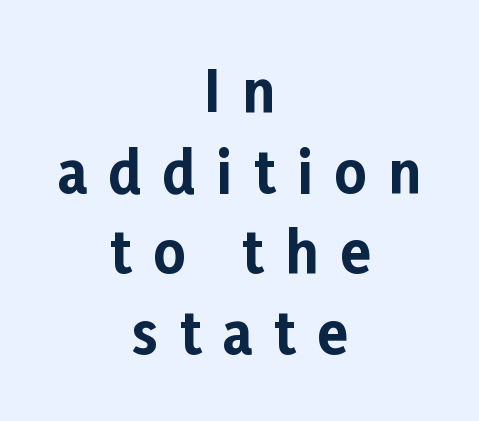
{"serif": "no", "italic": "no", "bold": "yes", "weight": "bold", "width": "normal", "stroke_contrast": "low", "x_height": "medium", "monospaced": "no", "underline": "no", "align": "center", "line_spacing": "normal", "line_spacing_ratio": 1.44, "letter_spacing": "wide", "letter_spacing_em": 0.38, "glyph_px": 56}
